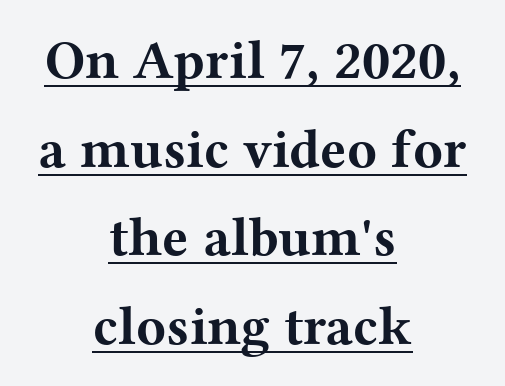
Q: Is the text bold? A: Yes.
Q: Is the text italic (slanted)? A: No, it is upright.
Q: Is the typeface a serif or a sans-serif typeface? A: Serif.
Q: Is the text underlined? A: Yes.
Q: How is the paragraph aligned? A: Centered.
Q: Is the spacing between letters normal or unusually wide? A: Normal.
Q: Is the spacing between lines tight, normal or loose? A: Normal.
Q: Width (condensed, normal, or wide)? A: Wide.
Q: Stroke contrast? A: Medium.
Q: x-height? A: Medium.
Q: Monospaced? A: No.
